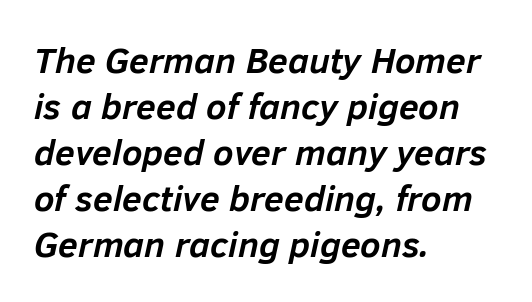
{"italic": "yes", "lean": "right", "slant_degrees": 12, "bold": "yes", "weight": "semibold", "width": "normal", "stroke_contrast": "low", "x_height": "medium", "monospaced": "no", "underline": "no", "align": "left", "line_spacing": "normal", "line_spacing_ratio": 1.28, "letter_spacing": "normal", "letter_spacing_em": 0.0, "glyph_px": 36}
